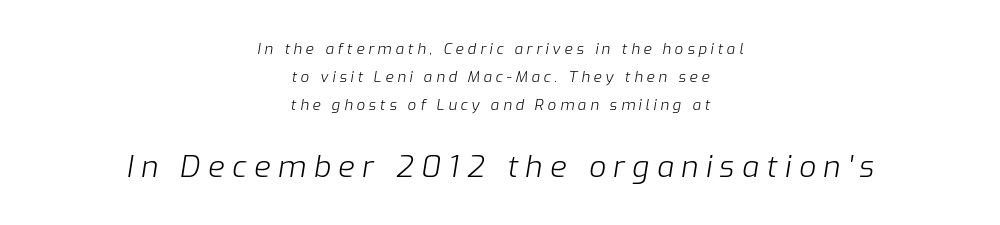
The image shows 30 px light type, italic (leaning right); set centered, line spacing 1.86x, unusually wide letter spacing (+0.25 em), not underlined; the second (bottom) block is 2.0x larger; low stroke contrast and a medium x-height.
